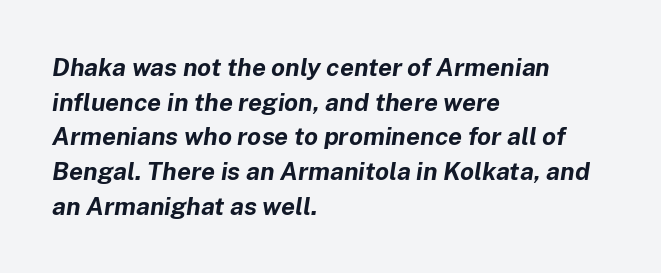
Q: Is the text bold? A: Yes.
Q: Is the text italic (slanted)? A: Yes, it leans right by about 8 degrees.
Q: Is the text underlined? A: No.
Q: How is the paragraph aligned? A: Left-aligned.
Q: Is the spacing between letters normal or unusually wide? A: Normal.
Q: Is the spacing between lines tight, normal or loose? A: Normal.
